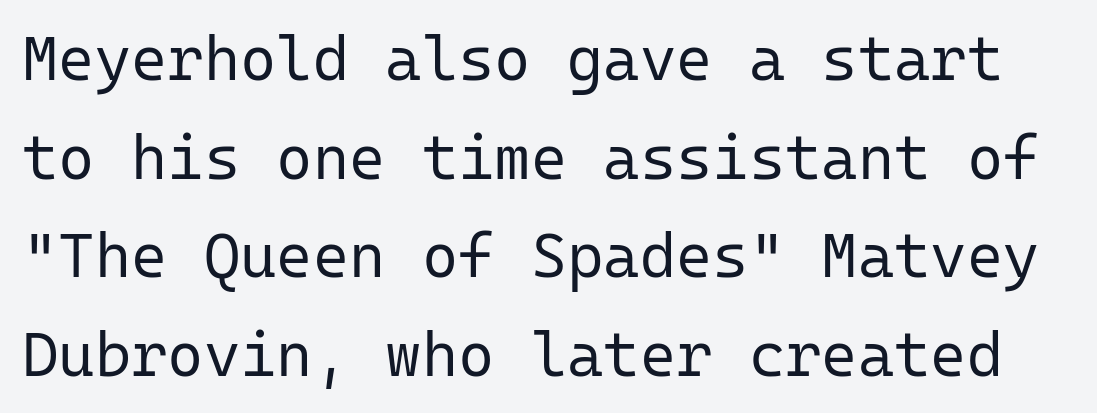
{"serif": "no", "italic": "no", "bold": "no", "weight": "regular", "width": "normal", "stroke_contrast": "low", "x_height": "medium", "monospaced": "yes", "underline": "no", "line_spacing": "normal", "line_spacing_ratio": 1.59, "letter_spacing": "normal", "letter_spacing_em": 0.0, "glyph_px": 62}
